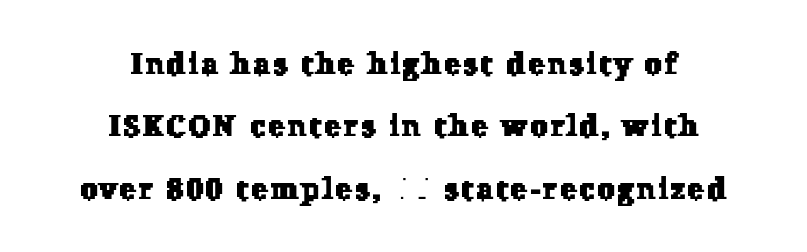
Think of a printed novel: that variable character pitch is what you see here. The space between consecutive lines is lavish. Unlike a clean sans, this face finishes its strokes with serifs. Descender tails drop into unmarked territory. Where is the straight margin? There isn't one; the lines are centered.
